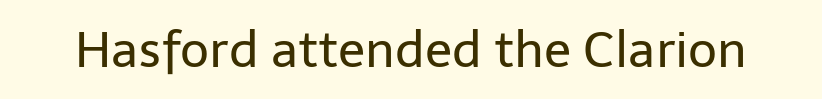
The image shows 50 px regular-weight sans-serif type, upright; set normal letter spacing, not underlined; low stroke contrast and a medium x-height.
